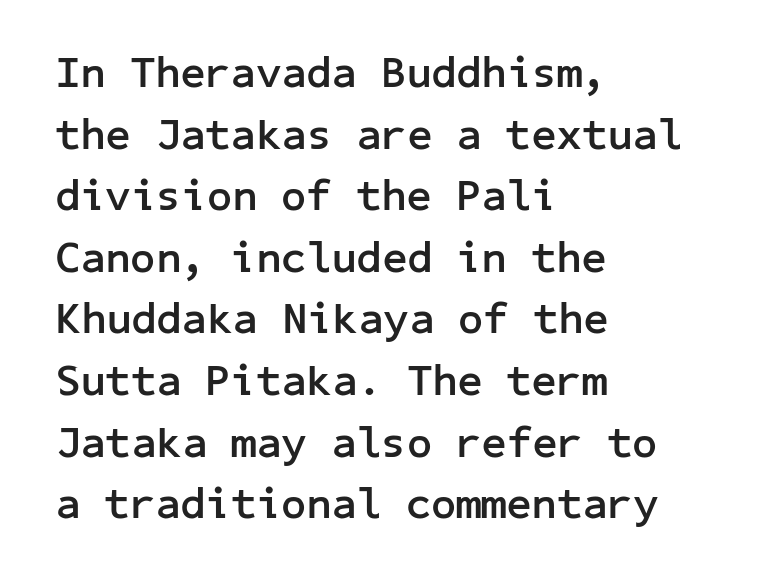
Q: Is the text bold? A: Yes.
Q: Is the text italic (slanted)? A: No, it is upright.
Q: Is the typeface a serif or a sans-serif typeface? A: Sans-serif.
Q: Is the text underlined? A: No.
Q: How is the paragraph aligned? A: Left-aligned.
Q: Is the spacing between letters normal or unusually wide? A: Normal.
Q: Is the spacing between lines tight, normal or loose? A: Normal.
Q: Width (condensed, normal, or wide)? A: Normal.
Q: Stroke contrast? A: Low.
Q: x-height? A: Medium.
